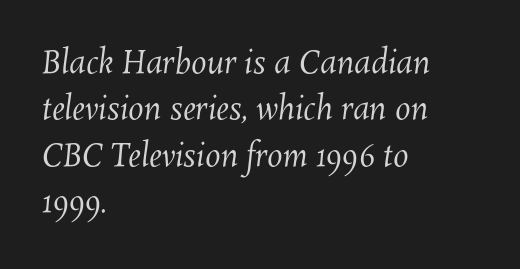
Caption: multi-line text, flush left, ragged right. Tracking value appears to be zero — textbook default spacing. Weight: in the light-to-regular range. Here the designer chose a conventional face with non-uniform glyph widths.
